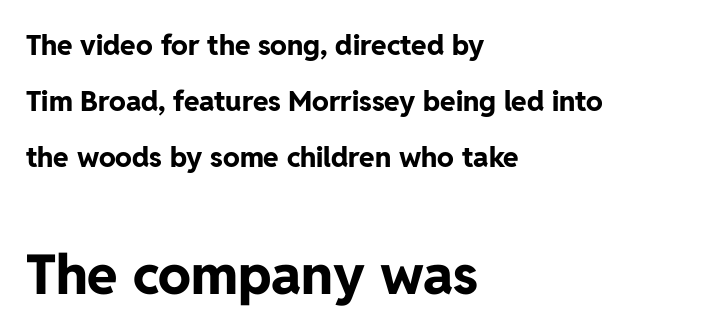
The image shows 55 px bold sans-serif type, upright; set left-aligned, loose line spacing (2.0x), normal letter spacing, not underlined; the second (bottom) block is 1.96x larger; low stroke contrast and a medium x-height.
